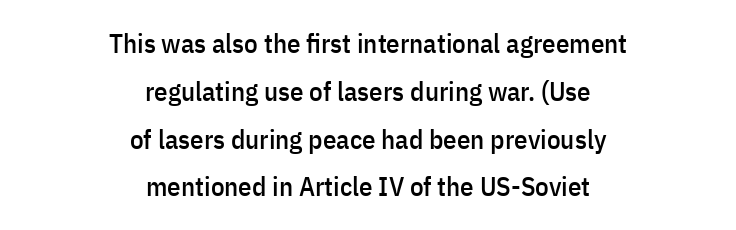
{"italic": "no", "underline": "no", "align": "center", "line_spacing_ratio": 1.77, "letter_spacing": "normal", "letter_spacing_em": 0.0, "glyph_px": 27}
